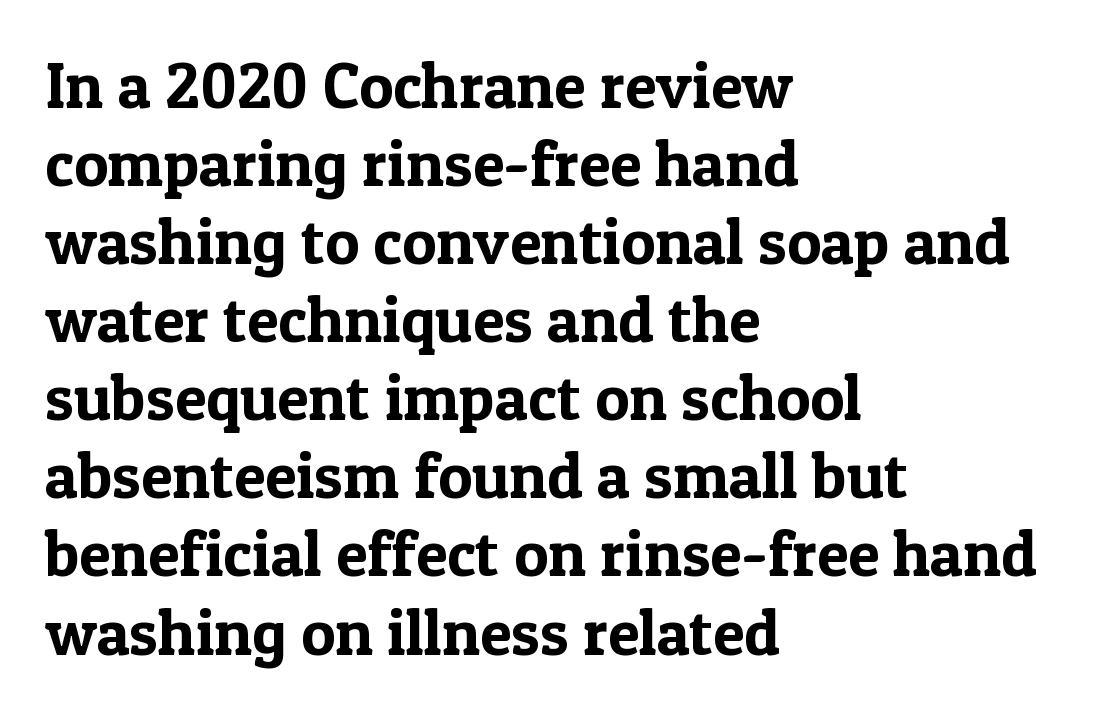
Q: Is the text italic (slanted)? A: No, it is upright.
Q: Is the typeface a serif or a sans-serif typeface? A: Serif.
Q: Is the text underlined? A: No.
Q: How is the paragraph aligned? A: Left-aligned.
Q: Is the spacing between letters normal or unusually wide? A: Normal.
Q: Width (condensed, normal, or wide)? A: Normal.
Q: x-height? A: Medium.
Q: Monospaced? A: No.
